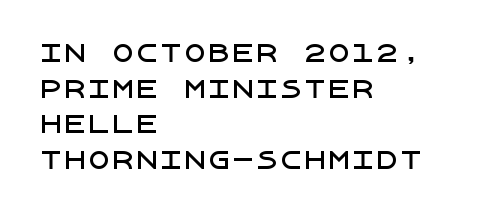
{"italic": "no", "underline": "no", "align": "left", "line_spacing": "normal", "line_spacing_ratio": 1.48, "letter_spacing": "normal", "letter_spacing_em": 0.0, "glyph_px": 24}
